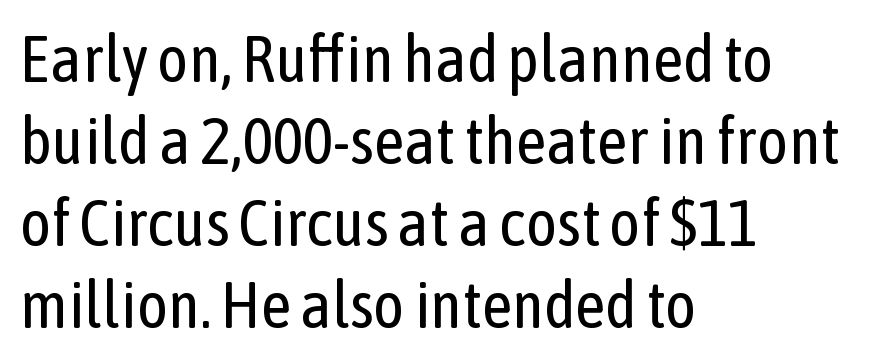
Q: Is the text bold? A: No.
Q: Is the text italic (slanted)? A: No, it is upright.
Q: Is the typeface a serif or a sans-serif typeface? A: Sans-serif.
Q: Is the text underlined? A: No.
Q: How is the paragraph aligned? A: Left-aligned.
Q: Is the spacing between letters normal or unusually wide? A: Normal.
Q: Width (condensed, normal, or wide)? A: Condensed.
Q: Stroke contrast? A: Low.
Q: x-height? A: Medium.
Q: Monospaced? A: No.
